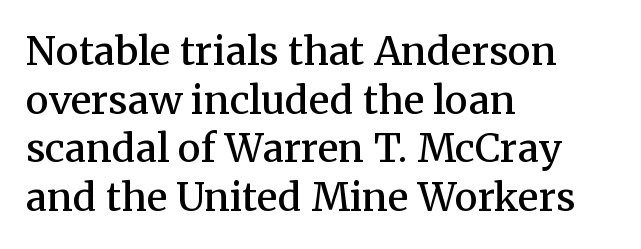
{"serif": "yes", "italic": "no", "bold": "semi", "weight": "semibold", "width": "normal", "stroke_contrast": "medium", "x_height": "medium", "monospaced": "no", "underline": "no", "align": "left", "line_spacing": "normal", "line_spacing_ratio": 1.25, "letter_spacing": "normal", "letter_spacing_em": 0.0, "glyph_px": 39}
